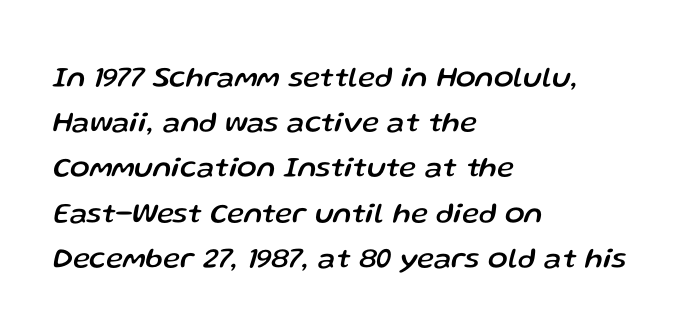
The leading is moderate, giving the passage an even texture. The glyphs are unaccompanied by any horizontal stroke below them. These lines are rendered in a variable-pitch font. In terms of posture, this sample is oblique. The tracking reads as untouched default to a designer's eye.
